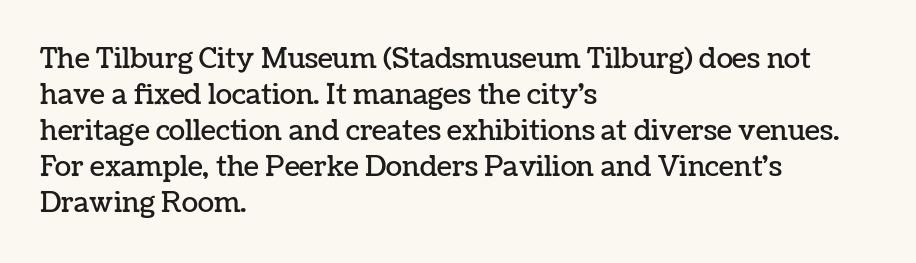
{"italic": "no", "underline": "no", "align": "left", "line_spacing": "normal", "line_spacing_ratio": 1.33, "letter_spacing": "normal", "letter_spacing_em": 0.0, "glyph_px": 27}
